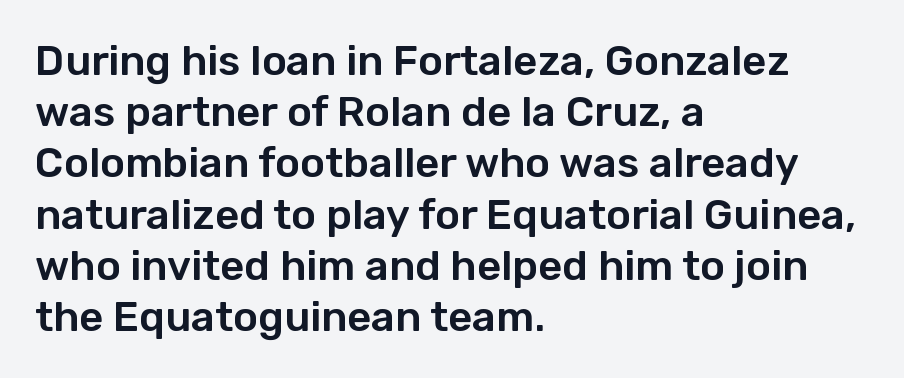
The letters advance in unequal steps, a hallmark of proportional type. Letter spacing: default. A clean baseline with only descenders dipping below it. Ordinary non-slanted type is in use. Horizontal alignment here is leftward, the default for most running prose. The face used here is a sans, in the tradition of grotesques and geometrics.
